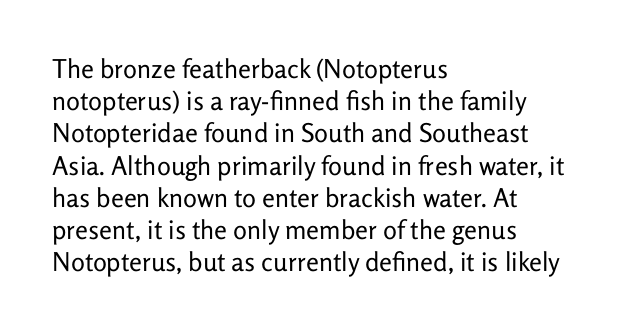
{"italic": "no", "bold": "no", "underline": "no", "align": "left", "line_spacing_ratio": 1.24, "letter_spacing": "normal", "letter_spacing_em": 0.0, "glyph_px": 26}
